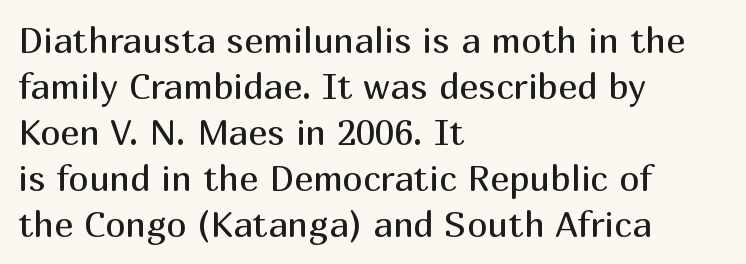
Q: Is the text bold? A: No.
Q: Is the text italic (slanted)? A: No, it is upright.
Q: Is the typeface a serif or a sans-serif typeface? A: Sans-serif.
Q: Is the text underlined? A: No.
Q: How is the paragraph aligned? A: Left-aligned.
Q: Is the spacing between letters normal or unusually wide? A: Normal.
Q: Is the spacing between lines tight, normal or loose? A: Normal.
Q: Width (condensed, normal, or wide)? A: Normal.
Q: Stroke contrast? A: Medium.
Q: x-height? A: Medium.
Q: Monospaced? A: No.
